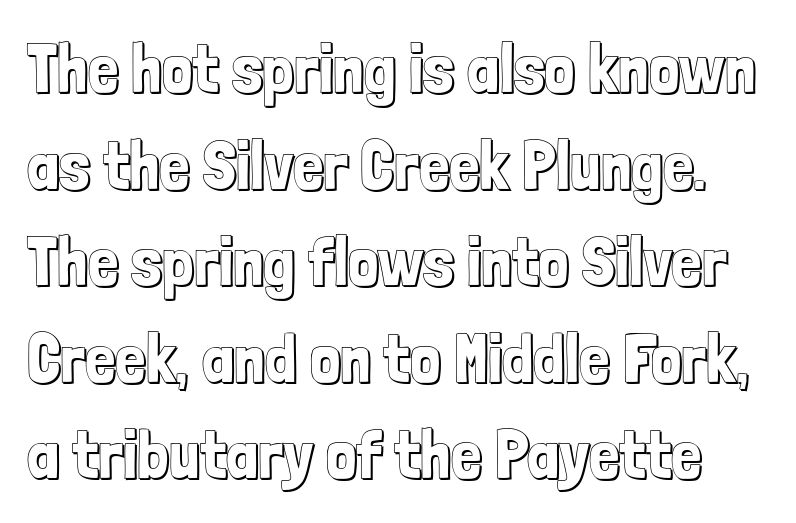
The image shows 68 px condensed type, upright; set normal line spacing (1.42x), normal letter spacing, not underlined; a medium x-height.
